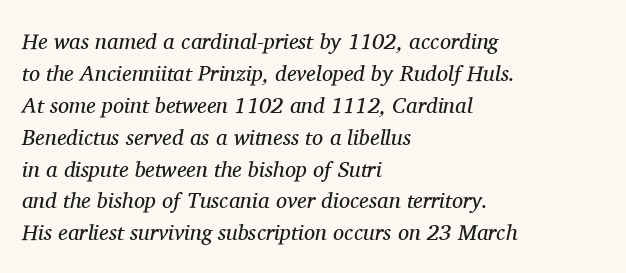
{"italic": "yes", "lean": "right", "slant_degrees": 11, "bold": "no", "underline": "no", "align": "left", "line_spacing": "normal", "line_spacing_ratio": 1.45, "letter_spacing": "normal", "letter_spacing_em": 0.0, "glyph_px": 22}
